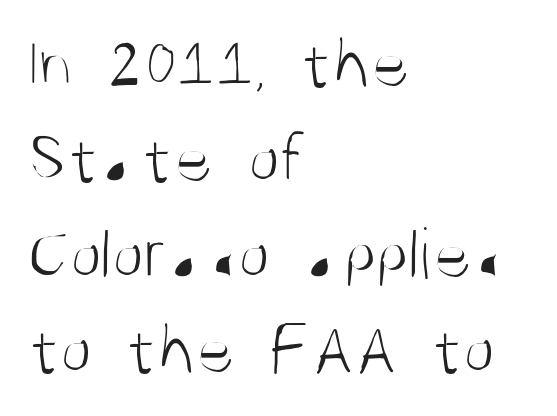
The strokes carry an ordinary text weight at most. In terms of leading, this rendering sits right in the middle. Think of a printed novel: that variable character pitch is what you see here. The rag falls on the right side of this text block. The letters carry no serifs — their stems end cleanly without finishing strokes.
